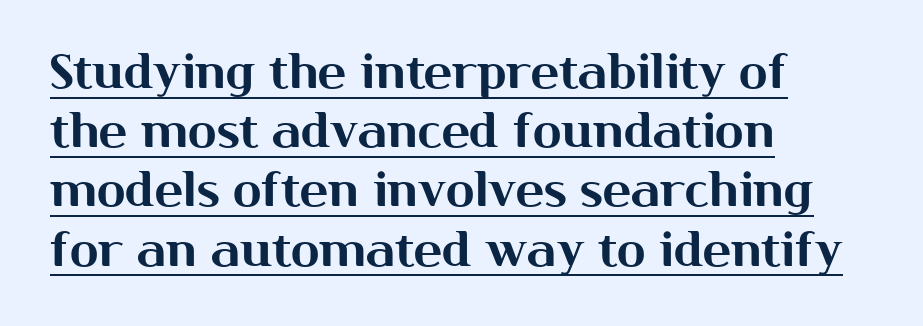
{"serif": "no", "italic": "no", "width": "normal", "stroke_contrast": "medium", "x_height": "medium", "monospaced": "no", "underline": "yes", "align": "left", "line_spacing": "normal", "line_spacing_ratio": 1.26, "letter_spacing": "normal", "letter_spacing_em": 0.0, "glyph_px": 47}
